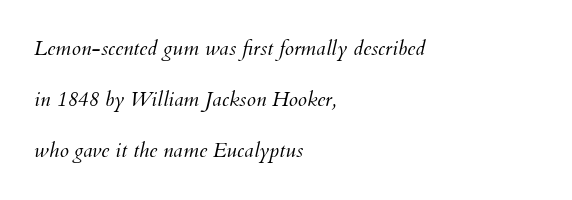
Lines of text with bare space underneath. The paragraph shown leans on its left margin. No letter is thick-stroked: the sample isn't bold. Loosely led — the rows are spread out.
